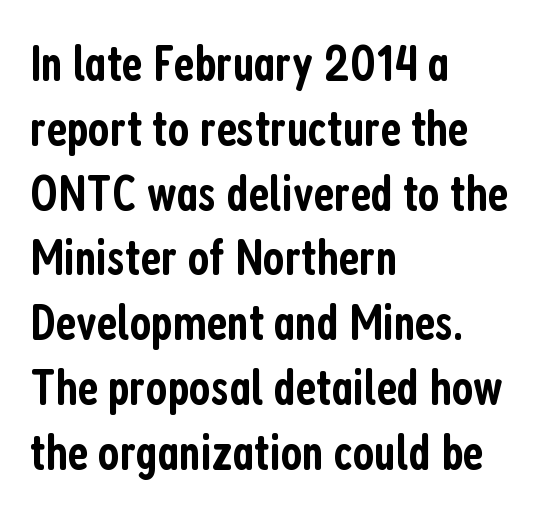
Q: Is the text bold? A: Semi-bold.
Q: Is the text italic (slanted)? A: No, it is upright.
Q: Is the typeface a serif or a sans-serif typeface? A: Sans-serif.
Q: Is the text underlined? A: No.
Q: How is the paragraph aligned? A: Left-aligned.
Q: Is the spacing between letters normal or unusually wide? A: Normal.
Q: Is the spacing between lines tight, normal or loose? A: Normal.
Q: Width (condensed, normal, or wide)? A: Condensed.
Q: Stroke contrast? A: Low.
Q: x-height? A: Medium.
Q: Monospaced? A: No.
